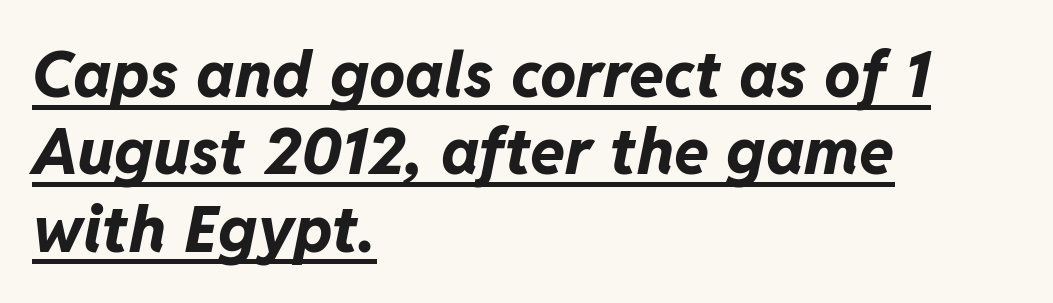
{"italic": "yes", "lean": "right", "slant_degrees": 11, "bold": "yes", "weight": "bold", "width": "normal", "stroke_contrast": "low", "x_height": "medium", "monospaced": "no", "underline": "yes", "align": "left", "line_spacing_ratio": 1.21, "letter_spacing": "normal", "letter_spacing_em": 0.0, "glyph_px": 64}
